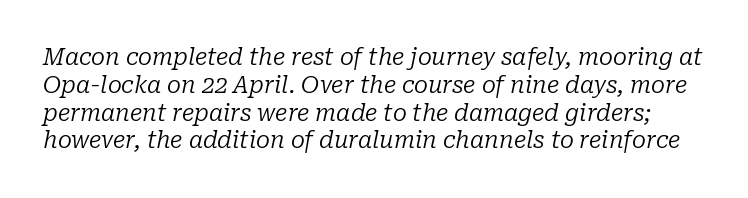
Q: Is the text bold? A: No.
Q: Is the text italic (slanted)? A: Yes, it leans right by about 10 degrees.
Q: Is the text underlined? A: No.
Q: Is the spacing between letters normal or unusually wide? A: Normal.
